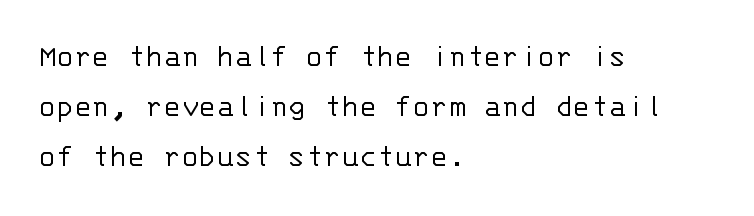
To sum up the face: it is a sans, with no serifs. Notice how the stems are strictly vertical — no italics here. Counters stay open thanks to moderate or lighter strokes. Do the characters align in a grid? Yes, the font is monospaced.
